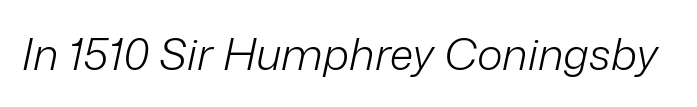
{"italic": "yes", "lean": "right", "slant_degrees": 12, "bold": "no", "weight": "light", "width": "normal", "stroke_contrast": "low", "x_height": "medium", "monospaced": "no", "underline": "no", "letter_spacing": "normal", "letter_spacing_em": 0.0, "glyph_px": 44}
